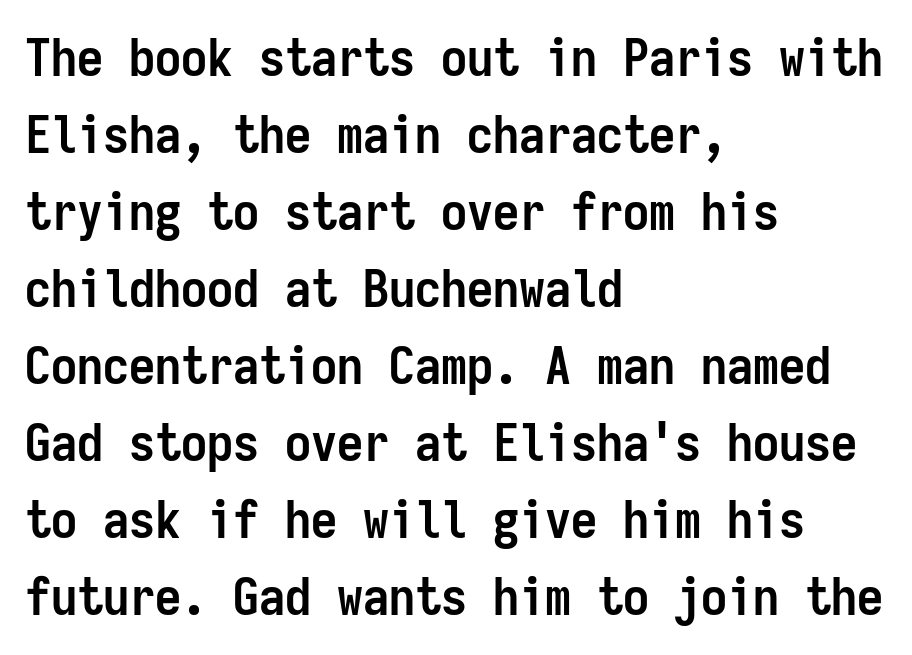
One-word summary of the alignment: left. The rendering uses typewriter-style spacing with identical character cells. A clean baseline with only descenders dipping below it. Caption: standard tracking, unaltered. Heft: maximum for text — a bold. Rendered with straight, roman letterforms.
